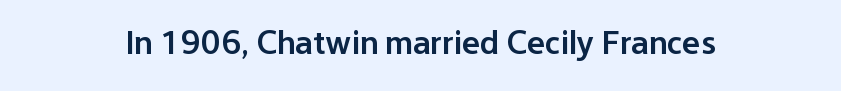
{"serif": "no", "italic": "no", "bold": "semi", "weight": "semibold", "width": "normal", "stroke_contrast": "low", "x_height": "medium", "monospaced": "no", "underline": "no", "letter_spacing": "normal", "letter_spacing_em": 0.0, "glyph_px": 34}
